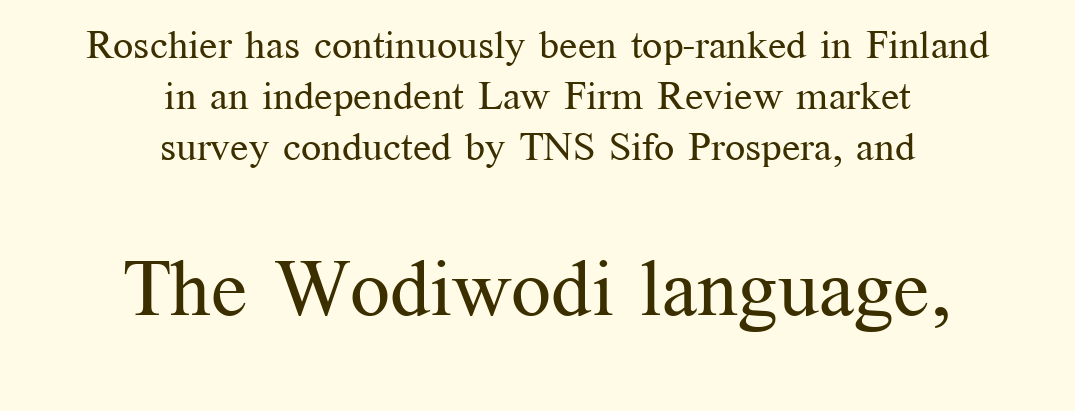
Q: Is the text bold? A: No.
Q: Is the text italic (slanted)? A: No, it is upright.
Q: Is the typeface a serif or a sans-serif typeface? A: Serif.
Q: Is the text underlined? A: No.
Q: How is the paragraph aligned? A: Centered.
Q: Is the spacing between letters normal or unusually wide? A: Normal.
Q: Is the spacing between lines tight, normal or loose? A: Normal.
Q: Which block of text is set in a larger size, the first (top) or the second (bottom)? A: The second (bottom) one.
Q: Width (condensed, normal, or wide)? A: Normal.
Q: Stroke contrast? A: Medium.
Q: x-height? A: Medium.
Q: Monospaced? A: No.
